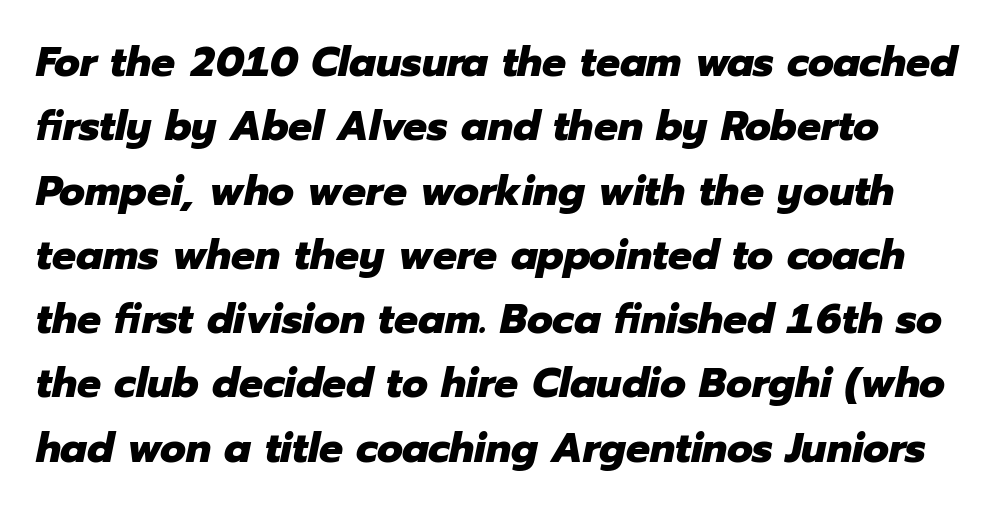
Q: Is the text bold? A: Yes.
Q: Is the text italic (slanted)? A: Yes, it leans right by about 12 degrees.
Q: Is the text underlined? A: No.
Q: Is the spacing between letters normal or unusually wide? A: Normal.
Q: Is the spacing between lines tight, normal or loose? A: Normal.
Q: Width (condensed, normal, or wide)? A: Normal.
Q: Stroke contrast? A: Low.
Q: x-height? A: Medium.
Q: Monospaced? A: No.
